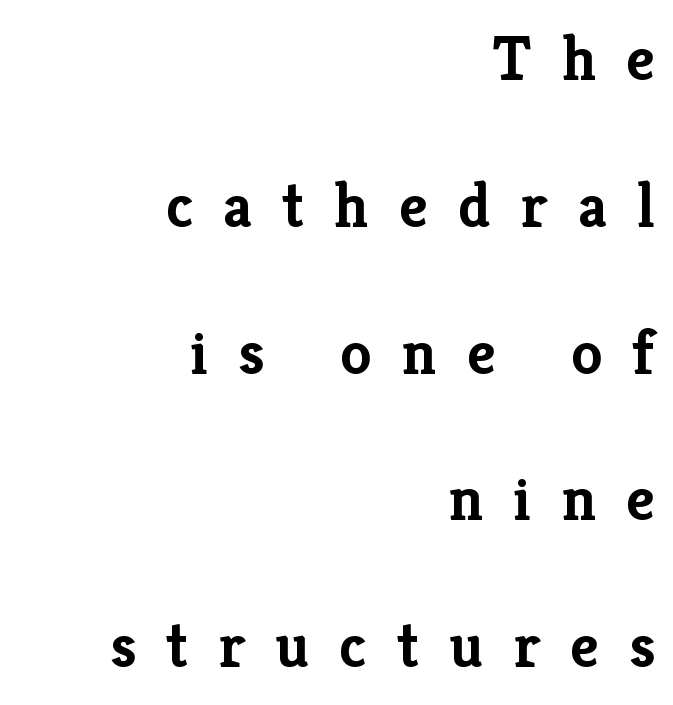
Italic? Not at all — the glyphs are vertical. The area under the type is left untouched. The text was rendered using a seriffed face with decorative stroke endings. A dark, heavy texture on the line: the type is bold.
